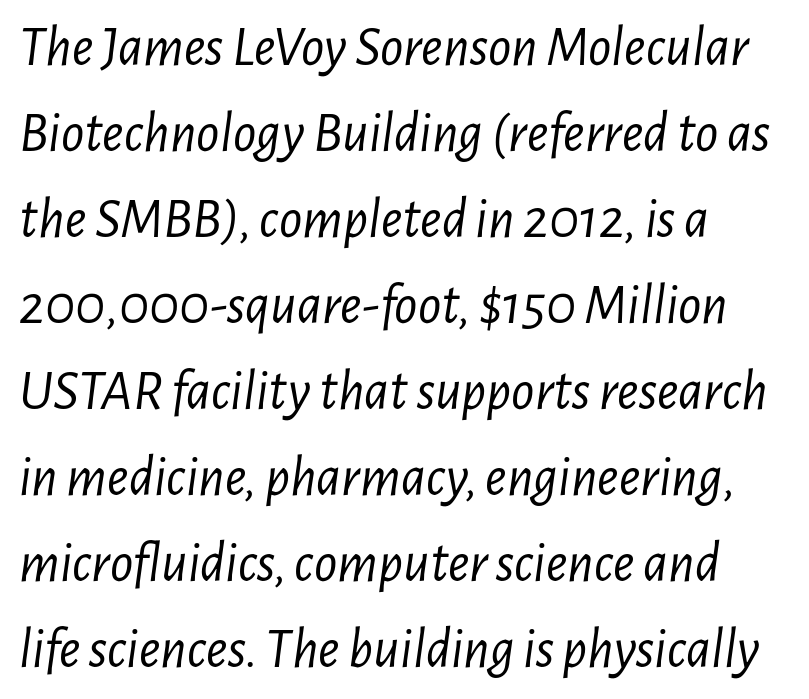
{"italic": "yes", "lean": "right", "slant_degrees": 7, "bold": "no", "weight": "light", "width": "condensed", "stroke_contrast": "low", "x_height": "medium", "monospaced": "no", "underline": "no", "align": "left", "line_spacing": "normal", "line_spacing_ratio": 1.51, "letter_spacing": "normal", "letter_spacing_em": 0.0, "glyph_px": 57}
